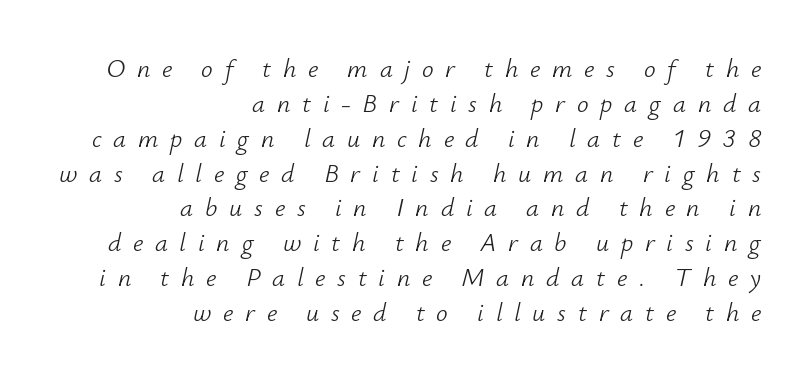
The image shows 26 px text type, italic (leaning right); set right-aligned, normal line spacing (1.34x), unusually wide letter spacing (+0.45 em), not underlined.
